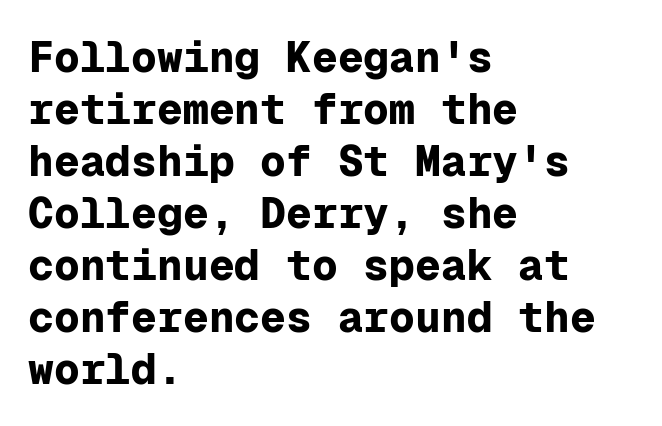
{"serif": "no", "italic": "no", "bold": "yes", "weight": "bold", "width": "normal", "stroke_contrast": "low", "x_height": "medium", "monospaced": "yes", "underline": "no", "align": "left", "line_spacing_ratio": 1.21, "letter_spacing": "normal", "letter_spacing_em": 0.0, "glyph_px": 43}
